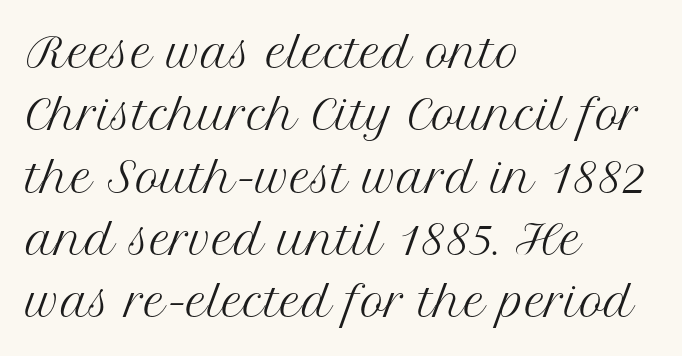
The type is set solid horizontally, with unmodified tracking. All the whitespace from short lines collects on the right. Lines of text with bare space underneath.
